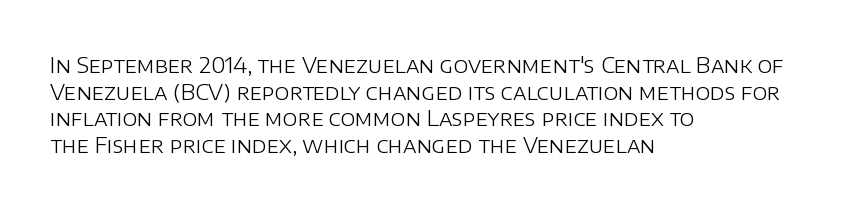
The face used here is rendered with its standard letterfit. The rag falls on the right side of this text block. The typeface has the unassuming heft of standard copy or less. Italic: no, the glyphs are upright roman.
